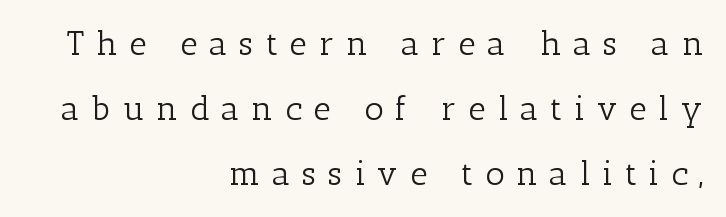
Caption: multi-line text, flush right, ragged left. Upright lettering throughout. No letter is thick-stroked: the sample isn't bold. Character widths vary here, with narrow letters taking less room than wide ones.
